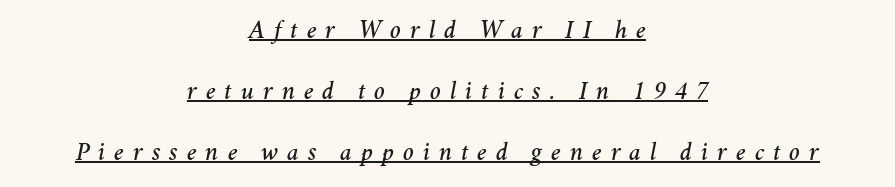
Is there an underline? Yes — a line sits under the letters. You can tell it's italic because the verticals aren't actually vertical. You could only call the tracking loose — the letters float apart. Widely set lines give the paragraph a tall, airy silhouette.
